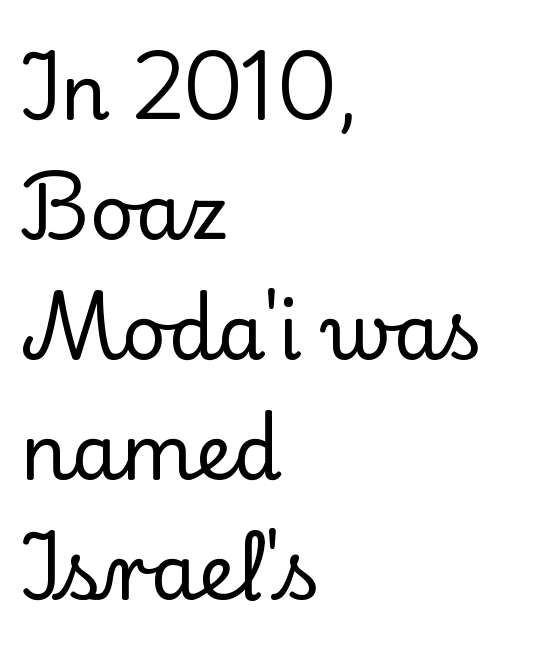
Q: Is the text italic (slanted)? A: No, it is upright.
Q: Is the typeface a serif or a sans-serif typeface? A: Serif.
Q: Is the text underlined? A: No.
Q: How is the paragraph aligned? A: Left-aligned.
Q: Is the spacing between letters normal or unusually wide? A: Normal.
Q: Is the spacing between lines tight, normal or loose? A: Normal.
Q: Width (condensed, normal, or wide)? A: Normal.
Q: Stroke contrast? A: Low.
Q: x-height? A: Small.
Q: Monospaced? A: No.
